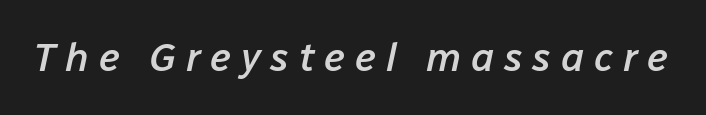
Q: Is the text bold? A: Semi-bold.
Q: Is the text italic (slanted)? A: Yes, it leans right by about 12 degrees.
Q: Is the text underlined? A: No.
Q: Is the spacing between letters normal or unusually wide? A: Unusually wide.
Q: Width (condensed, normal, or wide)? A: Normal.
Q: Stroke contrast? A: Low.
Q: x-height? A: Medium.
Q: Monospaced? A: No.
